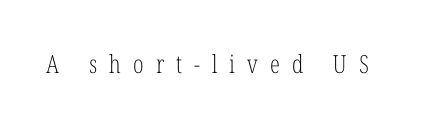
The image shows 25 px text type, upright; set unusually wide letter spacing (+0.48 em), not underlined.
